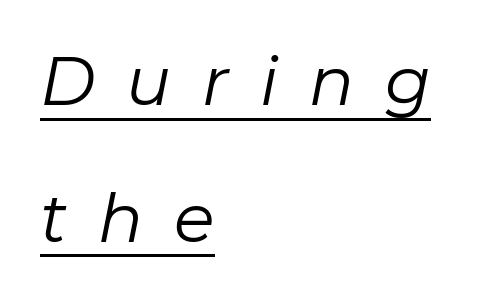
A typesetter would call this proportional, since set widths differ per character. This sample trades compactness for vertical openness between lines. It's the slanting kind of type. Has an underline been added? It has. Weight class: somewhere from thin through regular.
